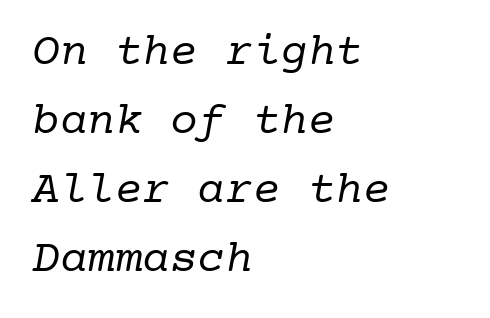
The image shows 46 px regular-weight serif type, monospaced; set left-aligned, normal line spacing (1.5x), normal letter spacing, not underlined; low stroke contrast and a medium x-height.
